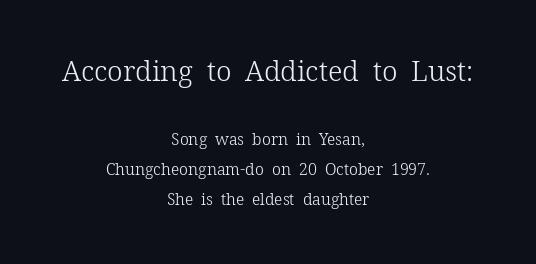
How are the letters spaced? Ordinarily, with no added tracking. What kind of face is this? One with serifs. The space beneath each line is pristine and unruled. The face used here is proportionally spaced, like ordinary book or web type. Type size steps down from the first block to the second.
